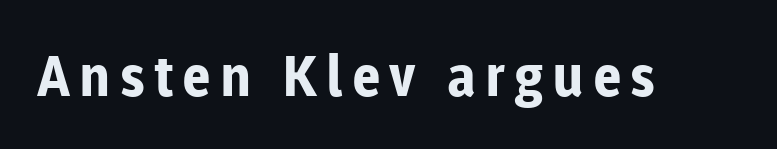
Q: Is the text bold? A: Yes.
Q: Is the text italic (slanted)? A: No, it is upright.
Q: Is the typeface a serif or a sans-serif typeface? A: Sans-serif.
Q: Is the text underlined? A: No.
Q: Width (condensed, normal, or wide)? A: Normal.
Q: Stroke contrast? A: Low.
Q: x-height? A: Medium.
Q: Monospaced? A: No.
